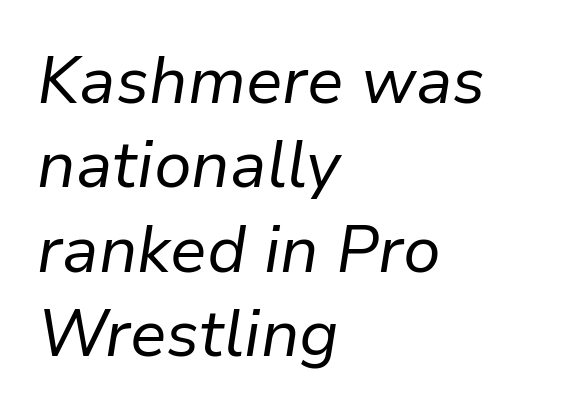
The image shows 65 px regular-weight type, italic (leaning right); set left-aligned, normal line spacing (1.3x), normal letter spacing, not underlined; low stroke contrast and a medium x-height.
